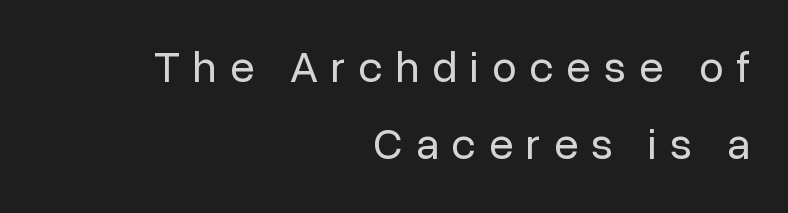
The image shows 44 px regular-weight sans-serif type, upright; set right-aligned, line spacing 1.75x, unusually wide letter spacing (+0.3 em), not underlined; low stroke contrast and a medium x-height.
